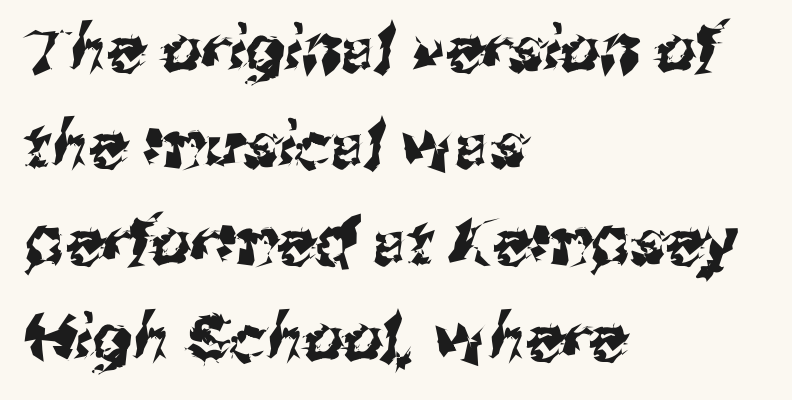
Tracking value appears to be zero — textbook default spacing. Note the varied advance widths — an 'i' is clearly narrower than an 'm'. Reading down the column, the eye jumps a familiar distance to each next line. Honestly, there is no underline to notice here at all. Alignment: flush left. Are there feet on the stems? There aren't — it's a sans.
